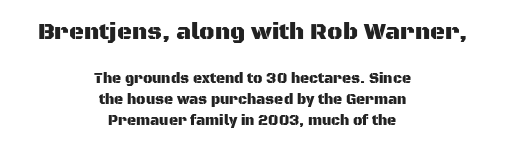
The image shows 23 px text type, upright; set centered, normal line spacing (1.5x), normal letter spacing, not underlined; the first (top) block is 1.64x larger.
